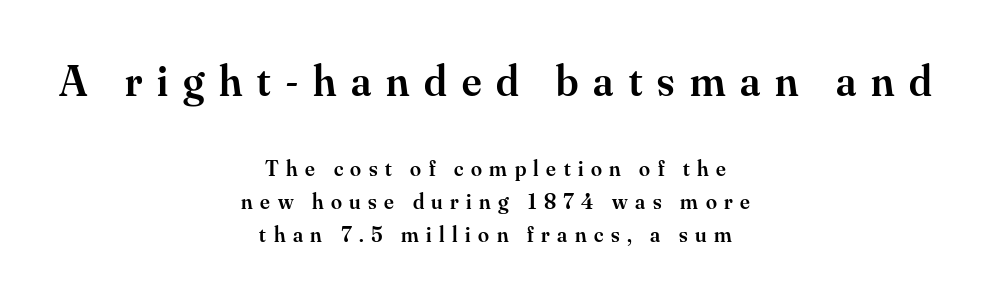
On the weight axis this lands at semibold, roughly 600. Horizontal alignment here is central, giving a formal, balanced look. Proportional: the letters do not fall into vertical columns. Every character sits straight up, as roman type does. Compared with typical body copy, the letter spacing here is much looser. The leading is moderate, giving the passage an even texture.
